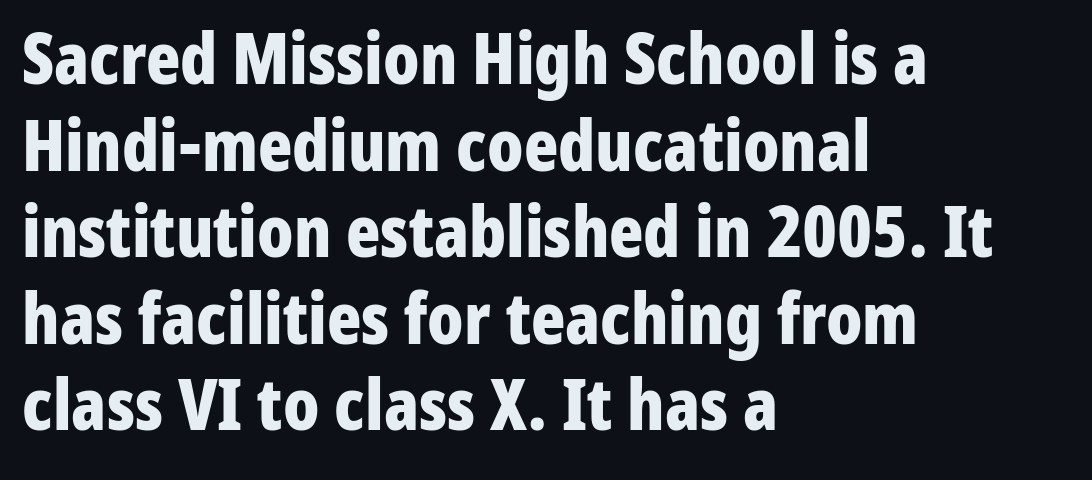
The image shows 71 px bold, condensed sans-serif type, upright; set left-aligned, line spacing 1.22x, normal letter spacing, not underlined; low stroke contrast and a medium x-height.
